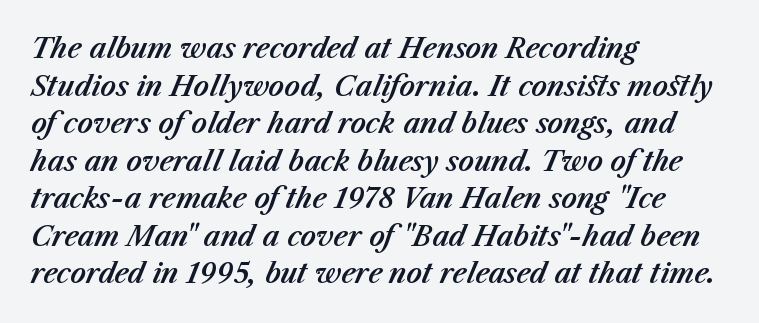
{"italic": "yes", "lean": "right", "slant_degrees": 23, "underline": "no", "align": "left", "line_spacing": "normal", "line_spacing_ratio": 1.39, "letter_spacing": "normal", "letter_spacing_em": 0.0, "glyph_px": 27}
